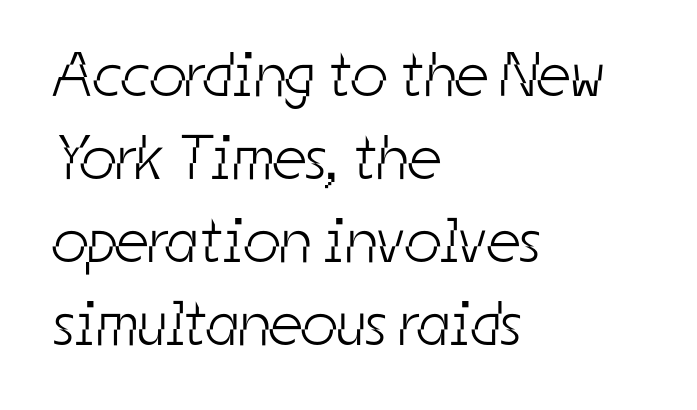
{"serif": "no", "bold": "no", "weight": "light", "width": "condensed", "stroke_contrast": "low", "x_height": "medium", "monospaced": "no", "underline": "no", "align": "left", "line_spacing": "normal", "line_spacing_ratio": 1.32, "letter_spacing": "normal", "letter_spacing_em": 0.0, "glyph_px": 63}
